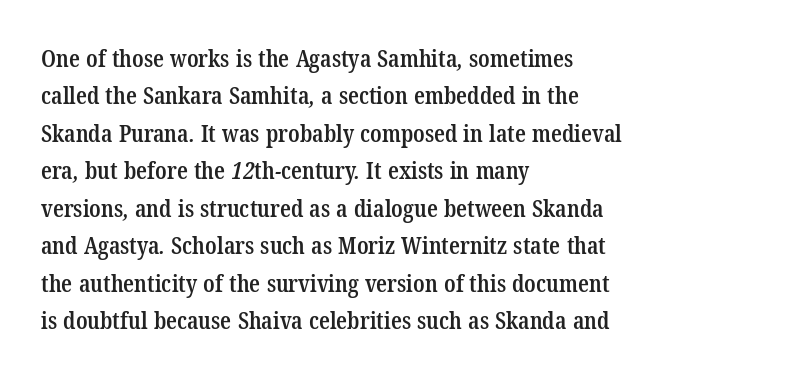
The passage shown stacks its lines at a standard gap. Short and long lines alike share a common starting point at left. The specimen omits any rule beneath the text block's lines. The typesetting leans somewhat heavy: a semibold. Words appear dense and cohesive because spacing is normal.
